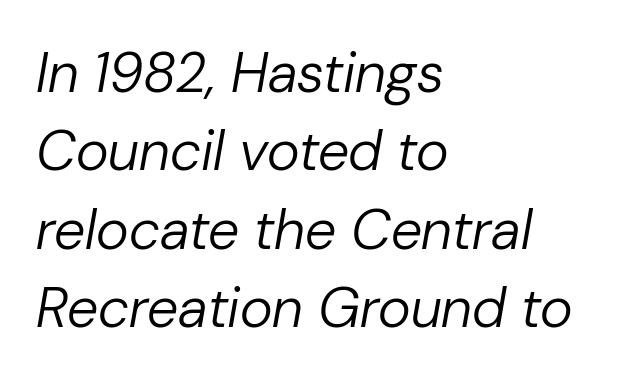
{"italic": "yes", "lean": "right", "slant_degrees": 10, "bold": "no", "weight": "regular", "width": "normal", "stroke_contrast": "low", "x_height": "medium", "monospaced": "no", "underline": "no", "align": "left", "line_spacing": "normal", "line_spacing_ratio": 1.4, "letter_spacing": "normal", "letter_spacing_em": 0.0, "glyph_px": 56}
